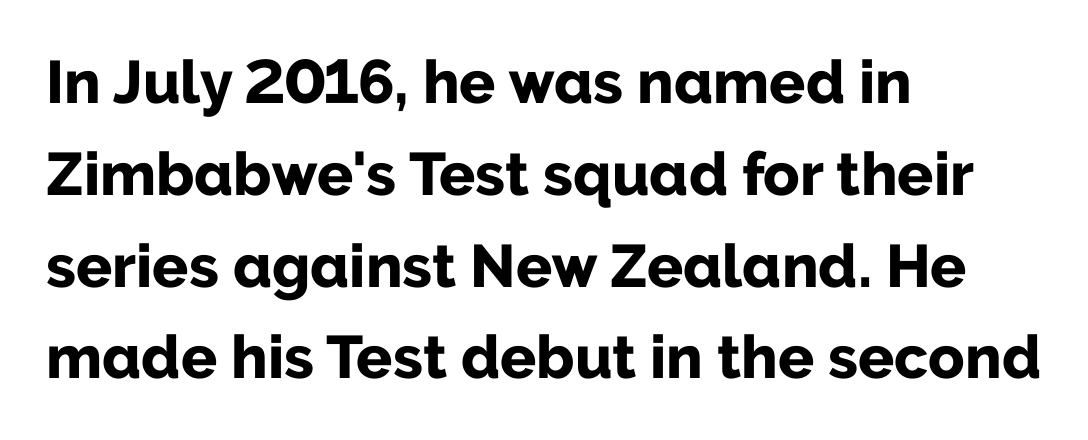
The image shows 60 px bold sans-serif type, upright; set left-aligned, normal line spacing (1.53x), normal letter spacing, not underlined; low stroke contrast and a medium x-height.
